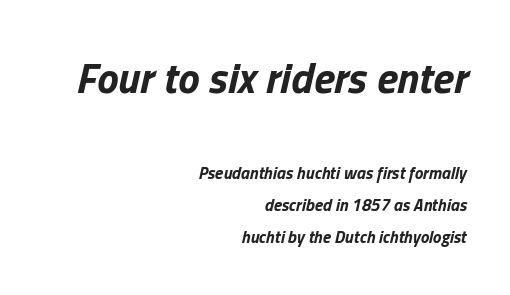
This is heavy type, rendered in bold. Note: larger setting up top, smaller setting below. The rendering uses natural spacing where letterforms have individual widths. These lines were composed using italics.
